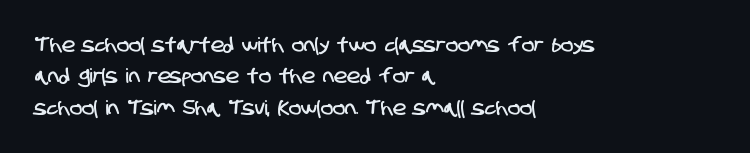
This sample keeps an unexceptional amount of space between lines. The type is set solid horizontally, with unmodified tracking. A clean baseline with only descenders dipping below it. All the whitespace from short lines collects on the right.
